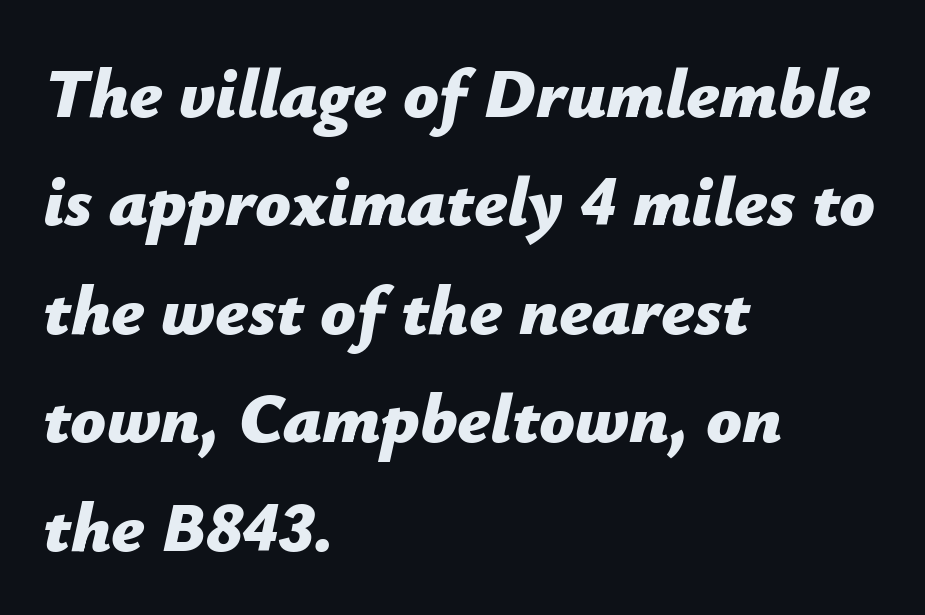
{"italic": "yes", "lean": "right", "slant_degrees": 12, "bold": "yes", "weight": "bold", "width": "normal", "stroke_contrast": "low", "x_height": "medium", "monospaced": "no", "underline": "no", "align": "left", "line_spacing": "normal", "line_spacing_ratio": 1.55, "letter_spacing": "normal", "letter_spacing_em": 0.0, "glyph_px": 70}
